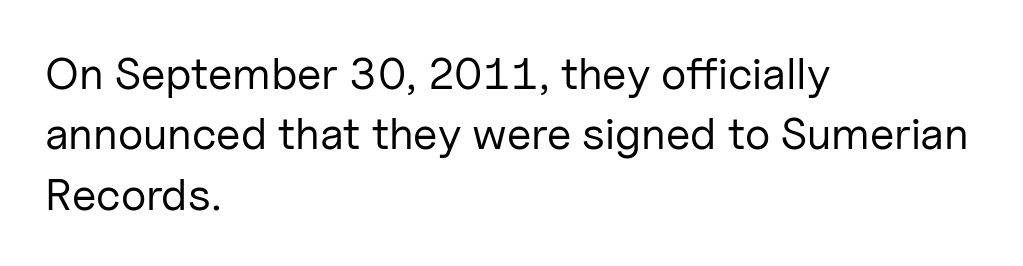
Underlining? Definitely not there. Stems and bowls with no extra thickness — not bold. Is the letter spacing exaggerated? No — it looks like the ordinary default. Type style note: lacks serifs. Horizontally, the lines are justified to the leading edge only.
